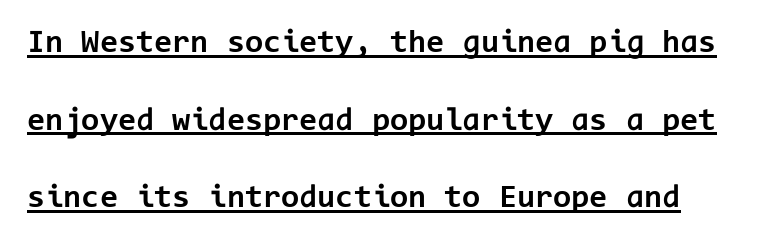
Q: Is the text bold? A: Yes.
Q: Is the text italic (slanted)? A: No, it is upright.
Q: Is the typeface a serif or a sans-serif typeface? A: Sans-serif.
Q: Is the text underlined? A: Yes.
Q: Is the spacing between letters normal or unusually wide? A: Normal.
Q: Is the spacing between lines tight, normal or loose? A: Loose.
Q: Width (condensed, normal, or wide)? A: Normal.
Q: Stroke contrast? A: Low.
Q: x-height? A: Medium.
Q: Monospaced? A: Yes.
